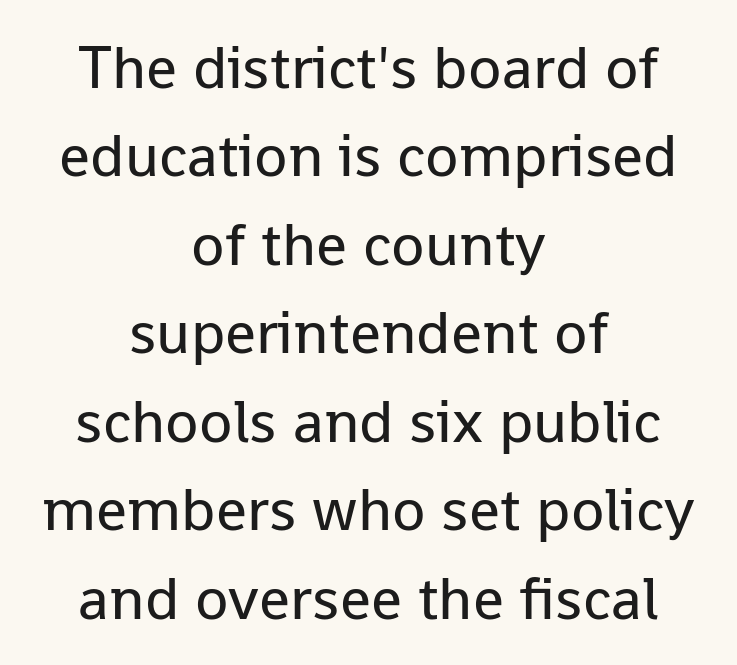
Q: Is the text bold? A: No.
Q: Is the text italic (slanted)? A: No, it is upright.
Q: Is the typeface a serif or a sans-serif typeface? A: Sans-serif.
Q: Is the text underlined? A: No.
Q: How is the paragraph aligned? A: Centered.
Q: Is the spacing between letters normal or unusually wide? A: Normal.
Q: Is the spacing between lines tight, normal or loose? A: Normal.
Q: Width (condensed, normal, or wide)? A: Normal.
Q: Stroke contrast? A: Low.
Q: x-height? A: Medium.
Q: Monospaced? A: No.
